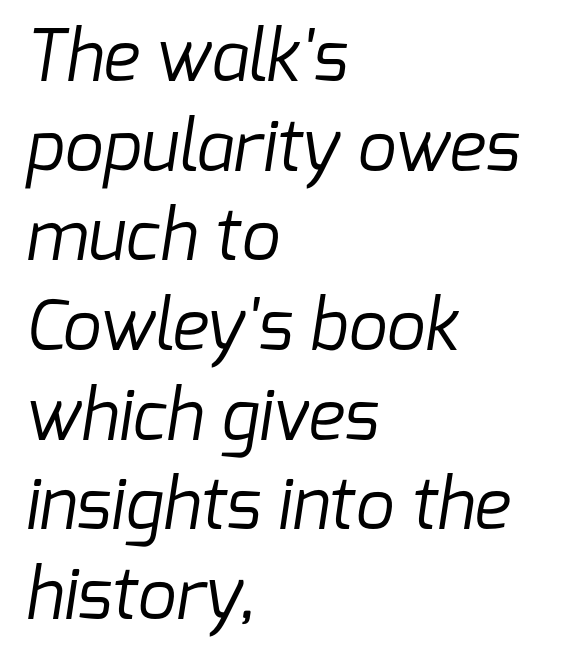
Q: Is the text bold? A: No.
Q: Is the typeface a serif or a sans-serif typeface? A: Sans-serif.
Q: Is the text underlined? A: No.
Q: How is the paragraph aligned? A: Left-aligned.
Q: Is the spacing between letters normal or unusually wide? A: Normal.
Q: Is the spacing between lines tight, normal or loose? A: Normal.
Q: Width (condensed, normal, or wide)? A: Normal.
Q: Stroke contrast? A: Low.
Q: x-height? A: Medium.
Q: Monospaced? A: No.
